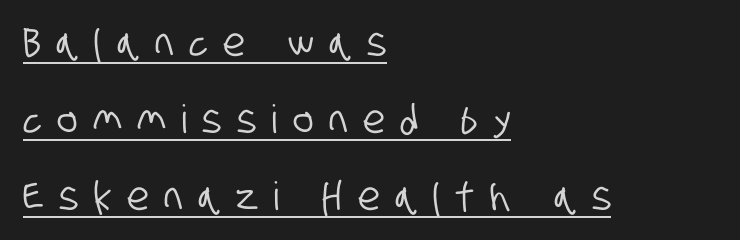
Horizontal bands of white between lines are thick stripes. This sample is left-justified, so line endings fall wherever the words run out. Check where the strokes stop: nothing finishes them off — pure sans. The gaps between neighbouring characters are conspicuously large. The glyphs are accompanied by a horizontal stroke just below them.
